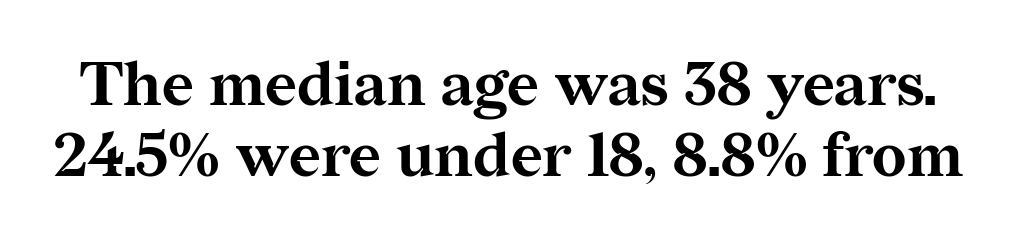
{"serif": "yes", "italic": "no", "bold": "yes", "weight": "bold", "width": "normal", "stroke_contrast": "medium", "x_height": "medium", "monospaced": "no", "underline": "no", "line_spacing_ratio": 1.17, "letter_spacing": "normal", "letter_spacing_em": 0.0, "glyph_px": 61}
